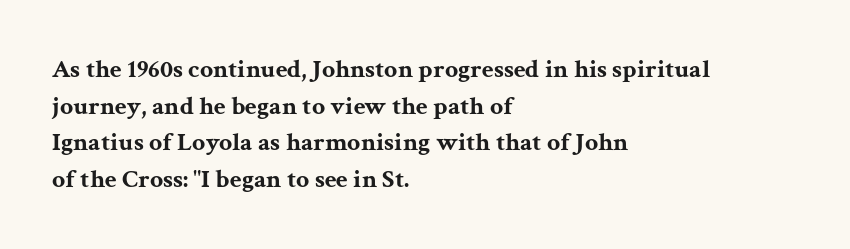
{"italic": "no", "bold": "yes", "underline": "no", "align": "left", "line_spacing": "normal", "line_spacing_ratio": 1.41, "letter_spacing": "normal", "letter_spacing_em": 0.0, "glyph_px": 26}
